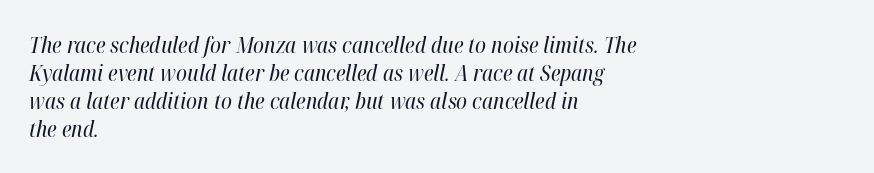
These glyphs show unthickened strokes, regular width or finer. Characters are canted at an angle relative to the baseline's perpendicular. The rendering anchors every line to the left-hand side. Leading matches the norm, producing a regular column. The passage shown has conventional tracking throughout. Quick note: underline off.
